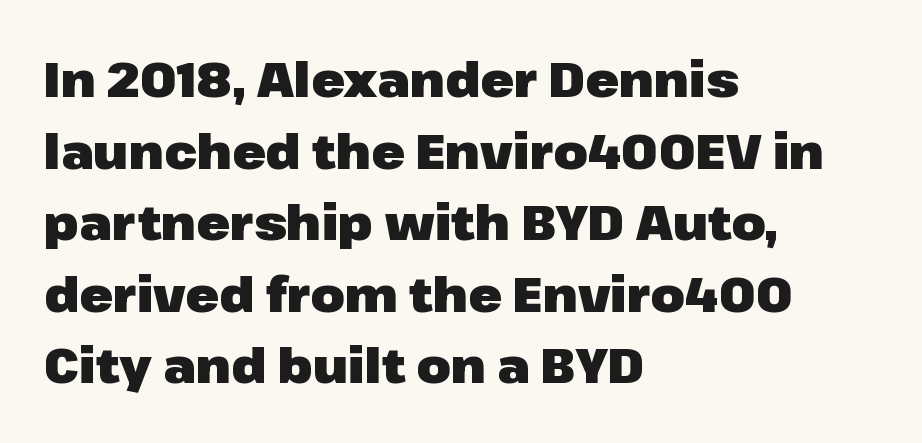
{"serif": "no", "italic": "no", "bold": "yes", "weight": "heavy", "width": "normal", "stroke_contrast": "low", "x_height": "medium", "monospaced": "no", "underline": "no", "align": "left", "line_spacing": "normal", "line_spacing_ratio": 1.46, "letter_spacing": "normal", "letter_spacing_em": 0.0, "glyph_px": 49}
